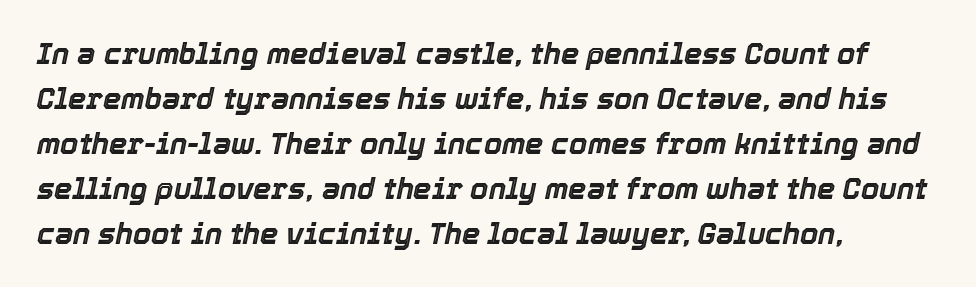
Any mark beneath the type? The region is blank. This sample uses plain, unmodified letter spacing. The rows are spaced the way most documents space them. The paragraph shown leans on its left margin.
